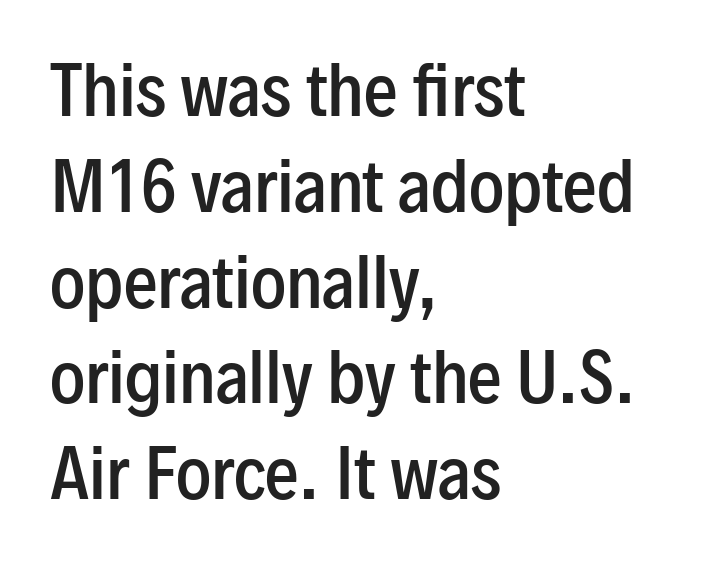
Q: Is the text bold? A: Semi-bold.
Q: Is the text italic (slanted)? A: No, it is upright.
Q: Is the typeface a serif or a sans-serif typeface? A: Sans-serif.
Q: Is the text underlined? A: No.
Q: How is the paragraph aligned? A: Left-aligned.
Q: Is the spacing between letters normal or unusually wide? A: Normal.
Q: Is the spacing between lines tight, normal or loose? A: Normal.
Q: Width (condensed, normal, or wide)? A: Condensed.
Q: Stroke contrast? A: Low.
Q: x-height? A: Medium.
Q: Monospaced? A: No.
